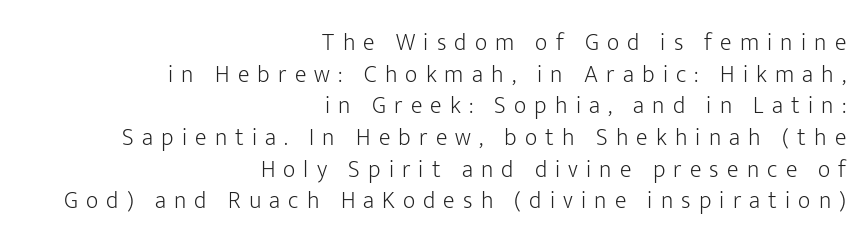
Q: Is the text bold? A: No.
Q: Is the text italic (slanted)? A: No, it is upright.
Q: Is the text underlined? A: No.
Q: How is the paragraph aligned? A: Right-aligned.
Q: Is the spacing between letters normal or unusually wide? A: Unusually wide.
Q: Is the spacing between lines tight, normal or loose? A: Normal.
